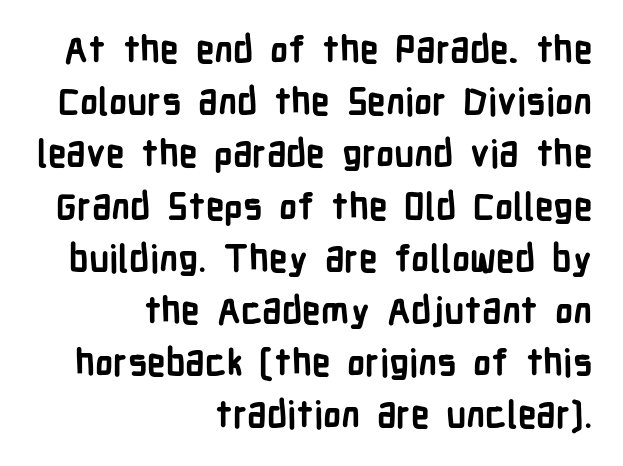
{"serif": "no", "italic": "no", "bold": "yes", "weight": "semibold", "width": "condensed", "stroke_contrast": "low", "x_height": "medium", "monospaced": "no", "underline": "no", "align": "right", "line_spacing": "normal", "line_spacing_ratio": 1.41, "letter_spacing": "normal", "letter_spacing_em": 0.0, "glyph_px": 37}
